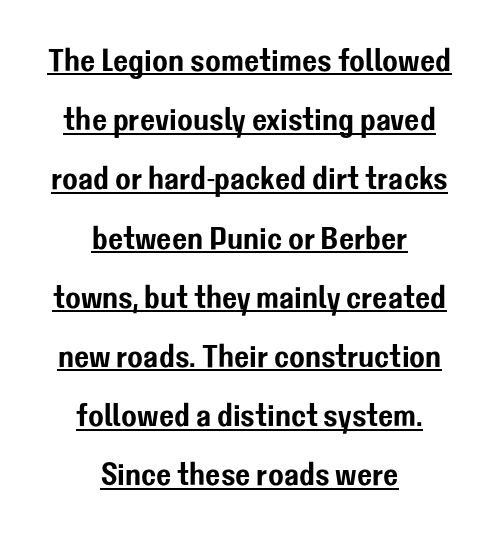
Do the characters align in a grid? No, the font is proportional. The whitespace from short lines is split evenly between both sides. A sans-serif font was chosen for this passage. The face used here is rendered with its standard letterfit. Students, observe the line beneath the letters — that is underlining. The lettering stays uniformly vertical, giving the passage a roman look.
